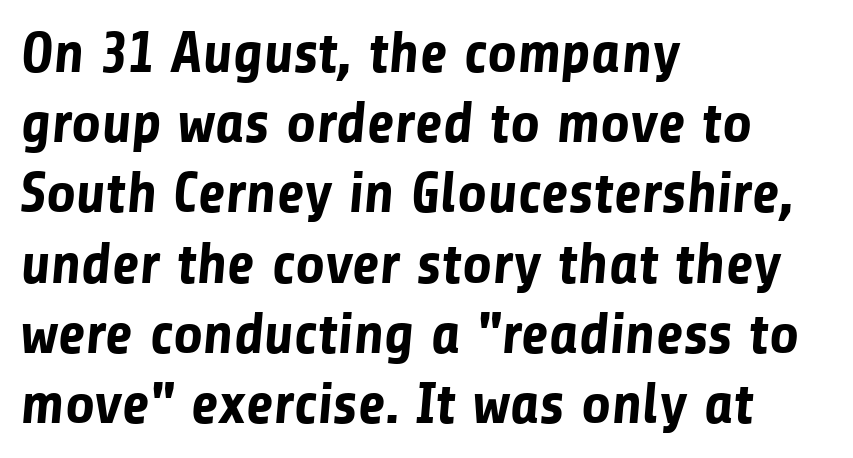
Proportional: the letters do not fall into vertical columns. Is the letter spacing exaggerated? No — it looks like the ordinary default. Its strokes are broad and dark, the hallmark of bold type. Regarding serifs, this sample does without them. Decoration check: the copy has no underline. This rendering uses left alignment, leaving the right contour irregular.
